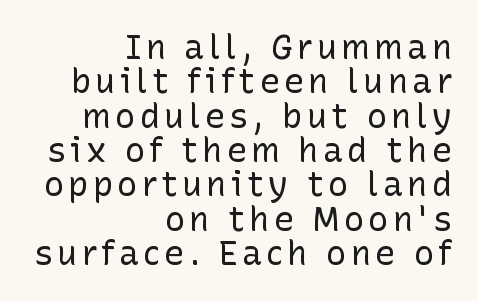
Q: Is the text bold? A: No.
Q: Is the text italic (slanted)? A: No, it is upright.
Q: Is the typeface a serif or a sans-serif typeface? A: Sans-serif.
Q: Is the text underlined? A: No.
Q: How is the paragraph aligned? A: Right-aligned.
Q: Is the spacing between lines tight, normal or loose? A: Tight.
Q: Width (condensed, normal, or wide)? A: Normal.
Q: Stroke contrast? A: Low.
Q: x-height? A: Medium.
Q: Monospaced? A: No.
